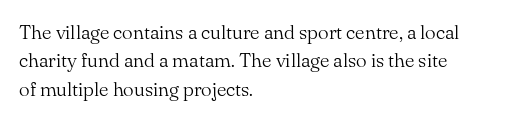
Glyph-to-glyph distance matches everyday printed text. One glance says typical: line gaps are just what's usual. A bare baseline throughout the passage. Does the lettering tilt? It doesn't — this is upright.
